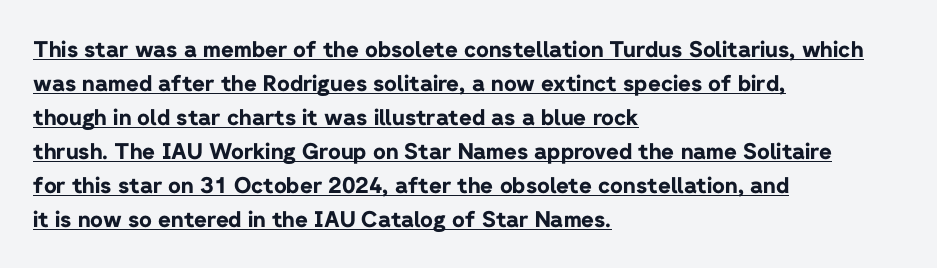
{"italic": "no", "bold": "yes", "underline": "yes", "align": "left", "line_spacing": "normal", "line_spacing_ratio": 1.55, "letter_spacing": "normal", "letter_spacing_em": 0.0, "glyph_px": 22}
